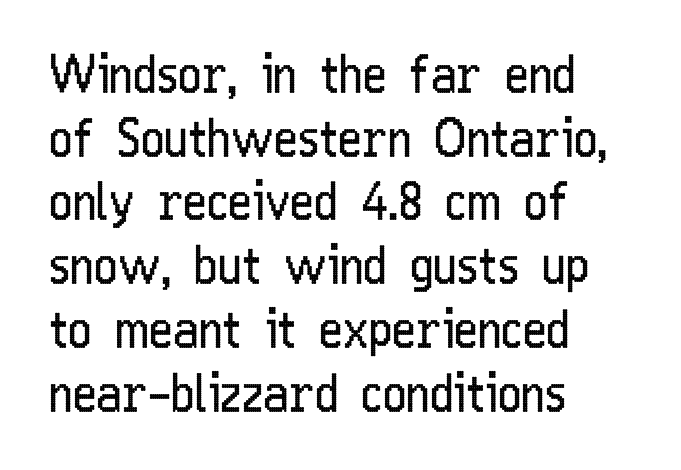
The image shows 51 px regular-weight, condensed sans-serif type, upright; set left-aligned, normal line spacing (1.25x), normal letter spacing, not underlined; low stroke contrast and a medium x-height.
